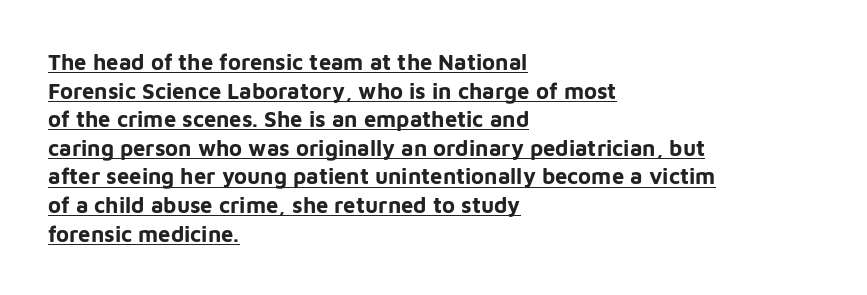
{"italic": "no", "bold": "yes", "underline": "yes", "align": "left", "line_spacing": "normal", "line_spacing_ratio": 1.3, "letter_spacing": "normal", "letter_spacing_em": 0.0, "glyph_px": 22}
